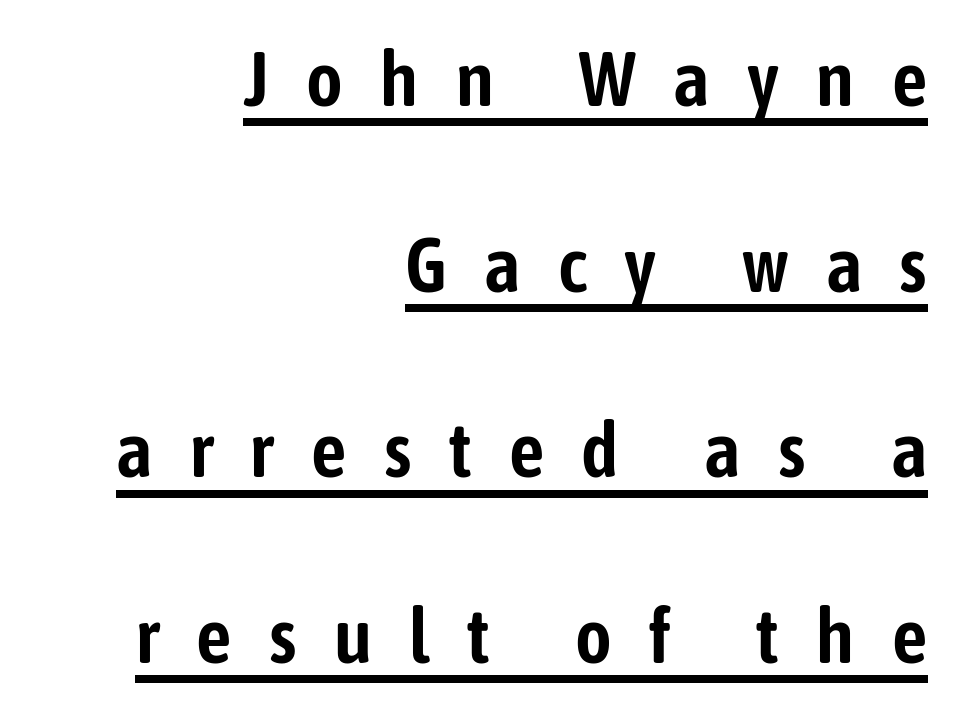
Q: Is the text italic (slanted)? A: No, it is upright.
Q: Is the typeface a serif or a sans-serif typeface? A: Sans-serif.
Q: Is the text underlined? A: Yes.
Q: How is the paragraph aligned? A: Right-aligned.
Q: Is the spacing between letters normal or unusually wide? A: Unusually wide.
Q: Is the spacing between lines tight, normal or loose? A: Loose.
Q: Width (condensed, normal, or wide)? A: Condensed.
Q: Stroke contrast? A: Low.
Q: x-height? A: Medium.
Q: Monospaced? A: No.
